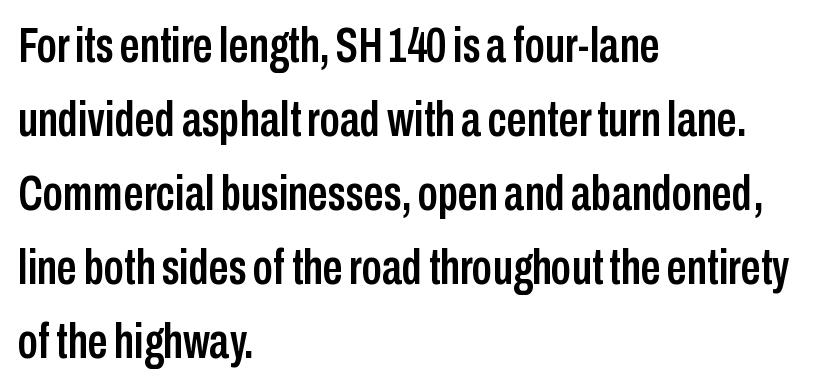
The image shows 50 px condensed sans-serif type, upright; set left-aligned, normal line spacing (1.48x), normal letter spacing, not underlined; low stroke contrast and a medium x-height.
